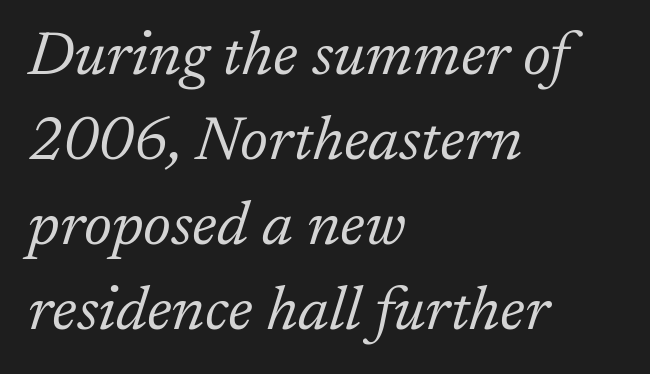
Q: Is the text bold? A: No.
Q: Is the text italic (slanted)? A: Yes, it leans right by about 17 degrees.
Q: Is the typeface a serif or a sans-serif typeface? A: Serif.
Q: Is the text underlined? A: No.
Q: How is the paragraph aligned? A: Left-aligned.
Q: Is the spacing between letters normal or unusually wide? A: Normal.
Q: Is the spacing between lines tight, normal or loose? A: Normal.
Q: Width (condensed, normal, or wide)? A: Normal.
Q: Stroke contrast? A: Low.
Q: x-height? A: Medium.
Q: Monospaced? A: No.
